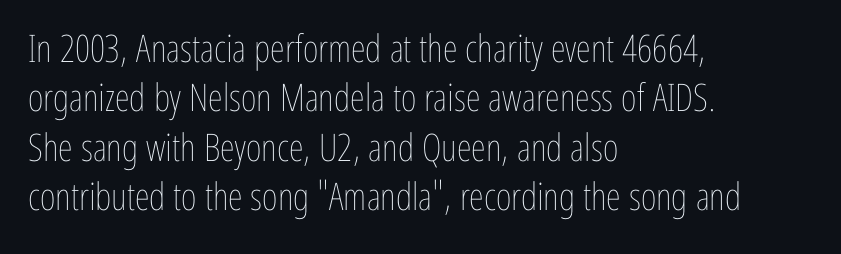
Q: Is the text bold? A: No.
Q: Is the text italic (slanted)? A: No, it is upright.
Q: Is the text underlined? A: No.
Q: How is the paragraph aligned? A: Left-aligned.
Q: Is the spacing between letters normal or unusually wide? A: Normal.
Q: Is the spacing between lines tight, normal or loose? A: Normal.
Q: Width (condensed, normal, or wide)? A: Condensed.
Q: Stroke contrast? A: Low.
Q: x-height? A: Medium.
Q: Monospaced? A: No.
